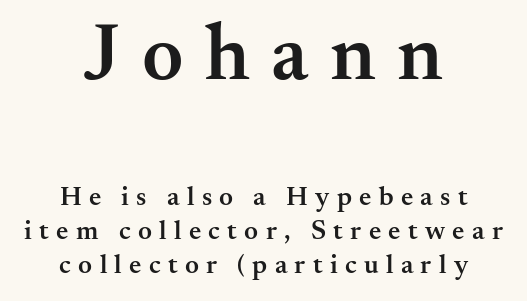
{"serif": "yes", "italic": "no", "bold": "semi", "weight": "semibold", "width": "normal", "stroke_contrast": "medium", "x_height": "small", "monospaced": "no", "underline": "no", "align": "center", "line_spacing": "normal", "line_spacing_ratio": 1.26, "letter_spacing": "wide", "letter_spacing_em": 0.27, "larger_block": "first", "size_ratio": 2.96, "glyph_px": 80}
